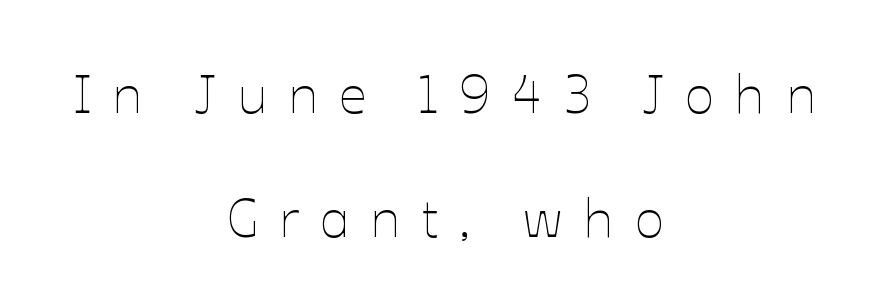
Each new line begins a long way beneath the previous one. The specimen reads as upright at a glance. Proportional: the letters do not fall into vertical columns. Alignment: centered. The zone under the glyphs is completely vacant.
